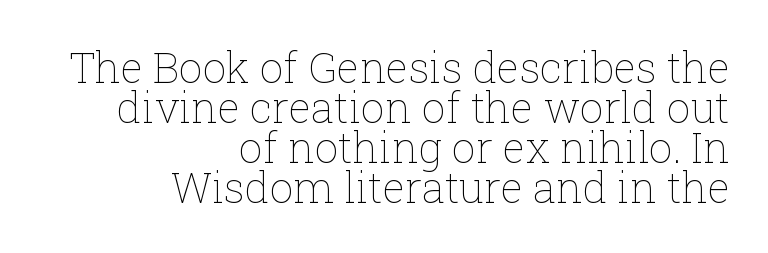
These lines are rendered in a variable-pitch font. This block would grow much taller if given ordinary leading; it's compressed now. The space directly below the letters is spotless. Italic? Not at all — the glyphs are vertical.
